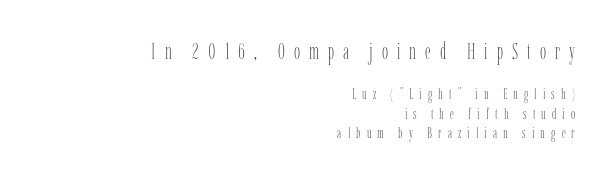
{"italic": "no", "bold": "no", "underline": "no", "align": "right", "line_spacing": "normal", "line_spacing_ratio": 1.3, "letter_spacing": "wide", "letter_spacing_em": 0.41, "larger_block": "first", "size_ratio": 1.47, "glyph_px": 22}
